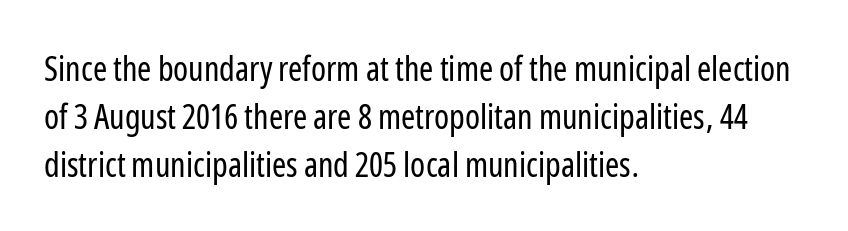
The image shows 34 px regular-weight, condensed sans-serif type, upright; set left-aligned, normal line spacing (1.41x), normal letter spacing, not underlined; low stroke contrast and a medium x-height.
